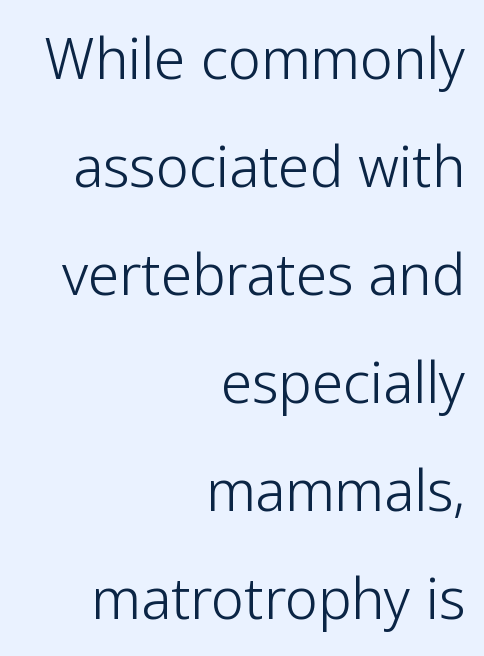
{"serif": "no", "italic": "no", "bold": "no", "weight": "light", "width": "normal", "stroke_contrast": "low", "x_height": "medium", "monospaced": "no", "underline": "no", "align": "right", "line_spacing": "loose", "line_spacing_ratio": 1.93, "letter_spacing": "normal", "letter_spacing_em": 0.0, "glyph_px": 56}
